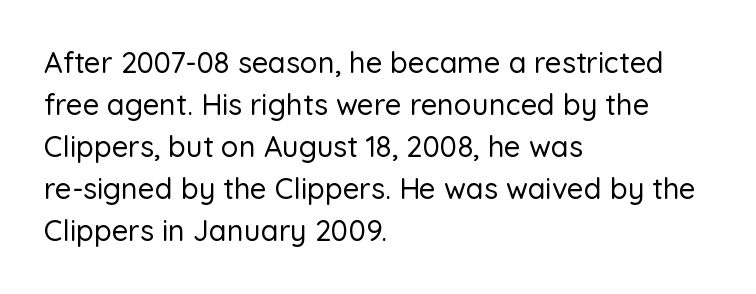
Glance below the letters and you will spot only blank space. This sample keeps an unexceptional amount of space between lines. The letters sit at their default tracking, neither squeezed nor spread. Serif or sans? Sans — the stroke terminals are bare. Varying glyph widths throughout — classic text-font behaviour. The font's upright variant was chosen for this text.
